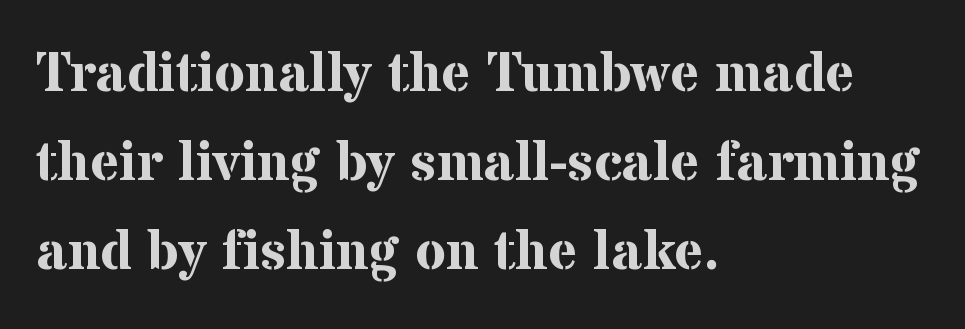
This is heavy type, rendered in bold. Old-style or modern, the face here clearly has serifs. Compared with typical paragraphs, the rows here are spaced about the same. The face used here is proportionally spaced, like ordinary book or web type. The rendering keeps characters at their native spacing. Unmarked baselines from the first word to the last.
